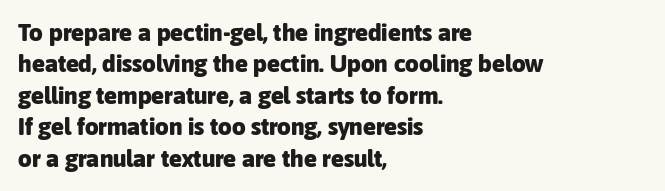
Caption: standard tracking, unaltered. In CSS terms this would be text-align: left. Unlike italic type, these characters show no tilt at all. A dark, heavy texture on the line: the type is bold.
